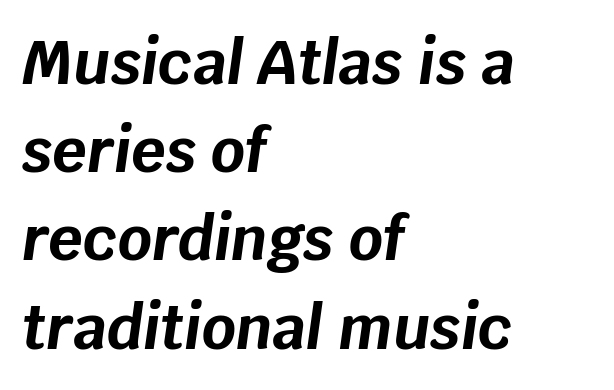
Q: Is the text bold? A: Yes.
Q: Is the text italic (slanted)? A: Yes, it leans right by about 8 degrees.
Q: Is the text underlined? A: No.
Q: How is the paragraph aligned? A: Left-aligned.
Q: Is the spacing between letters normal or unusually wide? A: Normal.
Q: Is the spacing between lines tight, normal or loose? A: Normal.
Q: Width (condensed, normal, or wide)? A: Normal.
Q: Stroke contrast? A: Low.
Q: x-height? A: Large.
Q: Monospaced? A: No.
